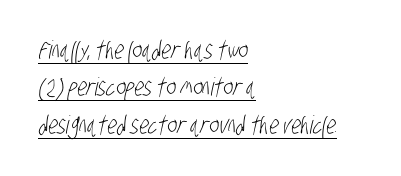
The image shows 25 px text type; set left-aligned, normal line spacing (1.5x), normal letter spacing, underlined.
